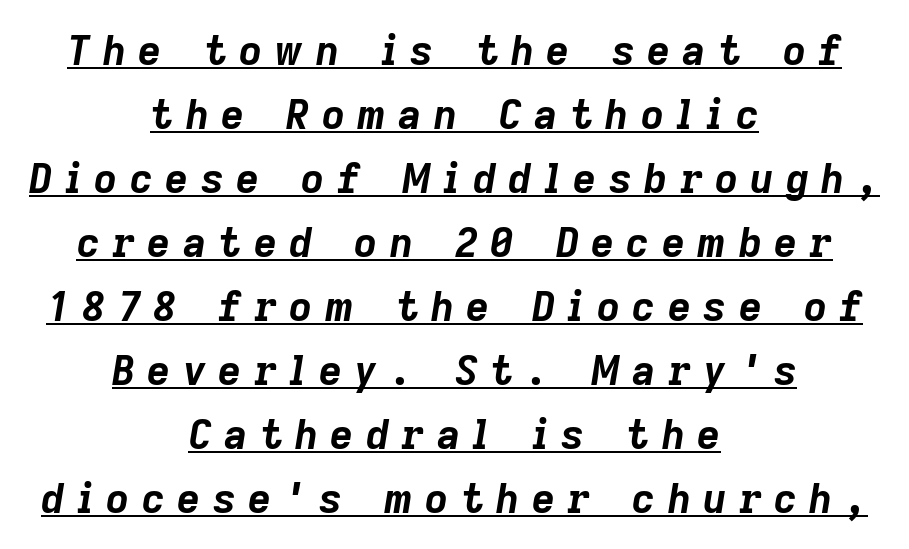
Spacing verdict: proportional, widths tailored to each character. Casual observation: everything's sitting right in the middle. Caption: bold face, heavy strokes. The text carries the slant typical of an italic or oblique font. Letter spacing: wide.
